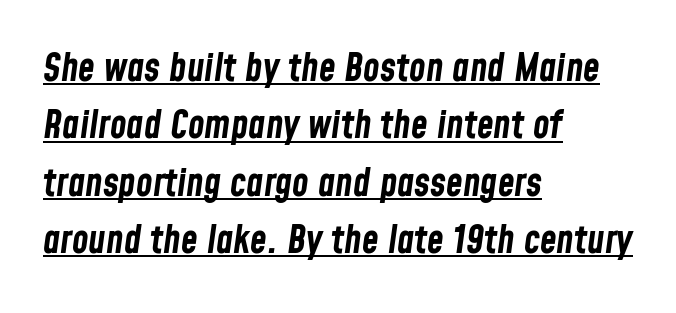
Q: Is the text bold? A: Yes.
Q: Is the text italic (slanted)? A: Yes, it leans right by about 8 degrees.
Q: Is the text underlined? A: Yes.
Q: How is the paragraph aligned? A: Left-aligned.
Q: Is the spacing between letters normal or unusually wide? A: Normal.
Q: Is the spacing between lines tight, normal or loose? A: Normal.
Q: Width (condensed, normal, or wide)? A: Condensed.
Q: Stroke contrast? A: Low.
Q: x-height? A: Medium.
Q: Monospaced? A: No.
